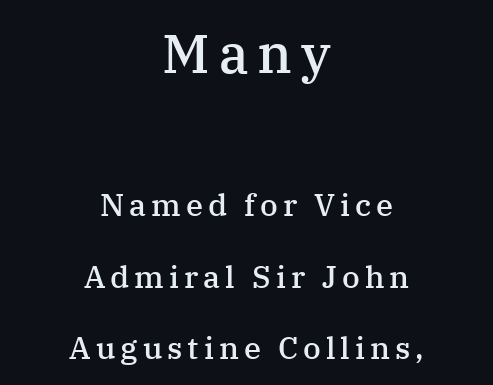
The image shows 54 px semibold serif type, upright; set centered, loose line spacing (2.3x), not underlined; the first (top) block is 1.74x larger; medium stroke contrast and a medium x-height.
